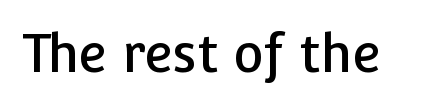
Q: Is the text italic (slanted)? A: No, it is upright.
Q: Is the typeface a serif or a sans-serif typeface? A: Sans-serif.
Q: Is the text underlined? A: No.
Q: Is the spacing between letters normal or unusually wide? A: Normal.
Q: Width (condensed, normal, or wide)? A: Normal.
Q: Stroke contrast? A: Low.
Q: x-height? A: Medium.
Q: Monospaced? A: No.
